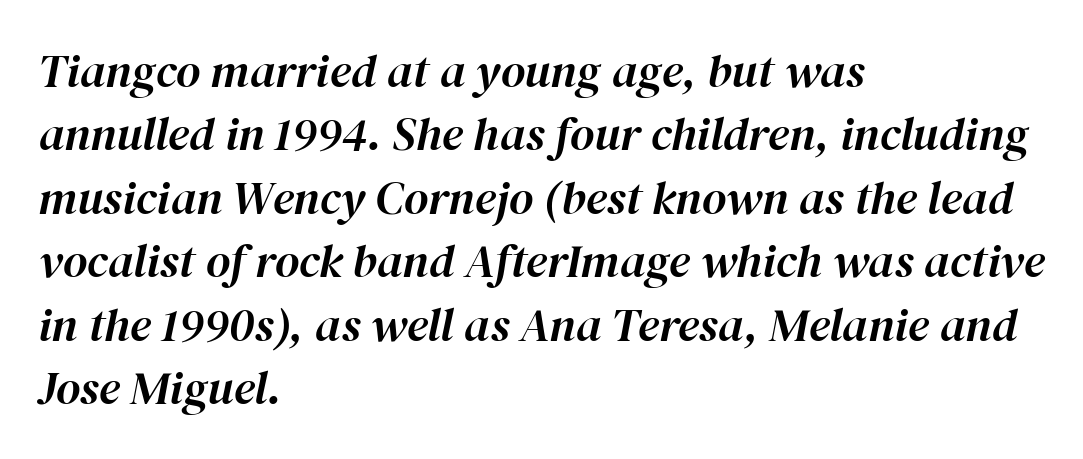
Q: Is the text italic (slanted)? A: Yes, it leans right by about 12 degrees.
Q: Is the text underlined? A: No.
Q: How is the paragraph aligned? A: Left-aligned.
Q: Is the spacing between letters normal or unusually wide? A: Normal.
Q: Is the spacing between lines tight, normal or loose? A: Normal.
Q: Width (condensed, normal, or wide)? A: Normal.
Q: Stroke contrast? A: High.
Q: x-height? A: Medium.
Q: Monospaced? A: No.
